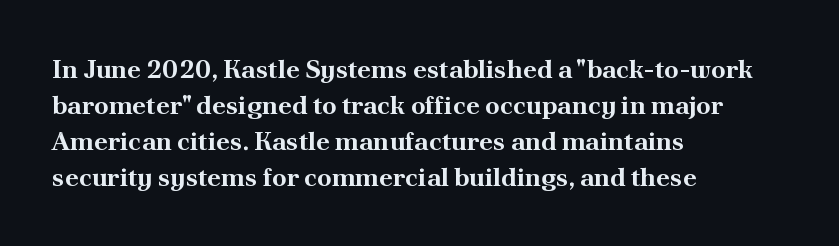
Q: Is the text bold? A: Yes.
Q: Is the text italic (slanted)? A: No, it is upright.
Q: Is the text underlined? A: No.
Q: How is the paragraph aligned? A: Left-aligned.
Q: Is the spacing between letters normal or unusually wide? A: Normal.
Q: Is the spacing between lines tight, normal or loose? A: Normal.
